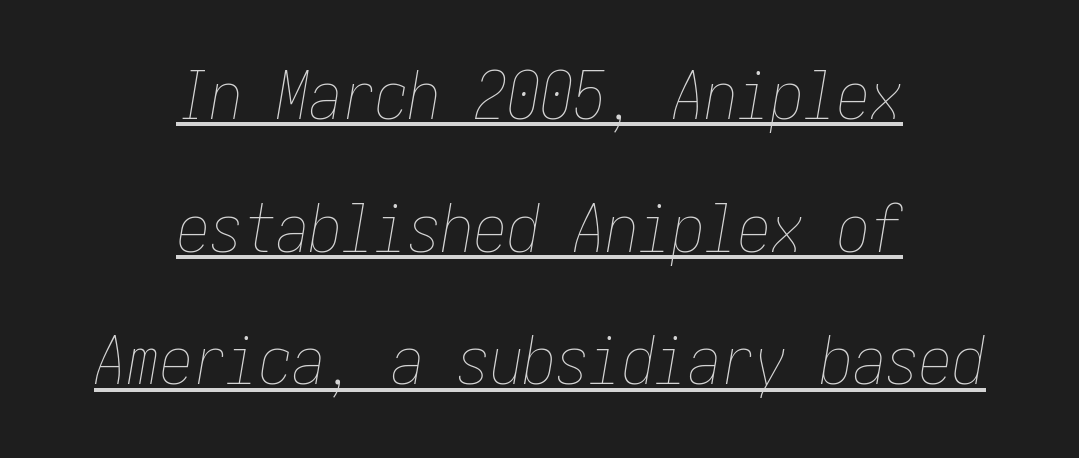
The image shows 66 px thin, condensed type, italic (leaning right); set centered, loose line spacing (2.01x), normal letter spacing, underlined; low stroke contrast and a medium x-height.
